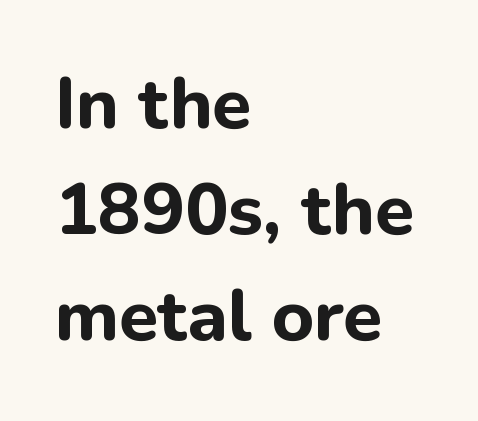
Q: Is the text bold? A: Yes.
Q: Is the text italic (slanted)? A: No, it is upright.
Q: Is the typeface a serif or a sans-serif typeface? A: Sans-serif.
Q: Is the text underlined? A: No.
Q: How is the paragraph aligned? A: Left-aligned.
Q: Is the spacing between letters normal or unusually wide? A: Normal.
Q: Is the spacing between lines tight, normal or loose? A: Normal.
Q: Width (condensed, normal, or wide)? A: Normal.
Q: Stroke contrast? A: Low.
Q: x-height? A: Medium.
Q: Monospaced? A: No.
